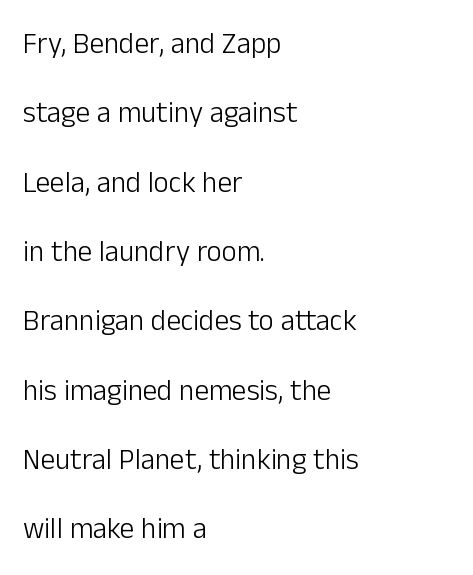
The image shows 29 px light sans-serif type, upright; set left-aligned, loose line spacing (2.39x), normal letter spacing, not underlined; low stroke contrast and a medium x-height.
